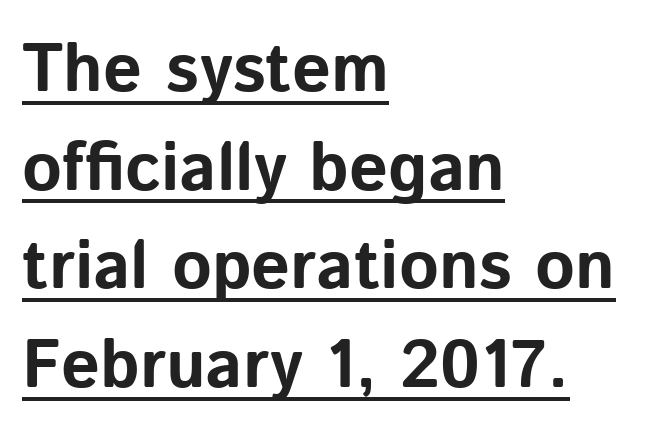
Q: Is the text bold? A: Yes.
Q: Is the text italic (slanted)? A: No, it is upright.
Q: Is the typeface a serif or a sans-serif typeface? A: Sans-serif.
Q: Is the text underlined? A: Yes.
Q: How is the paragraph aligned? A: Left-aligned.
Q: Is the spacing between letters normal or unusually wide? A: Normal.
Q: Is the spacing between lines tight, normal or loose? A: Normal.
Q: Width (condensed, normal, or wide)? A: Normal.
Q: Stroke contrast? A: Low.
Q: x-height? A: Medium.
Q: Monospaced? A: No.
